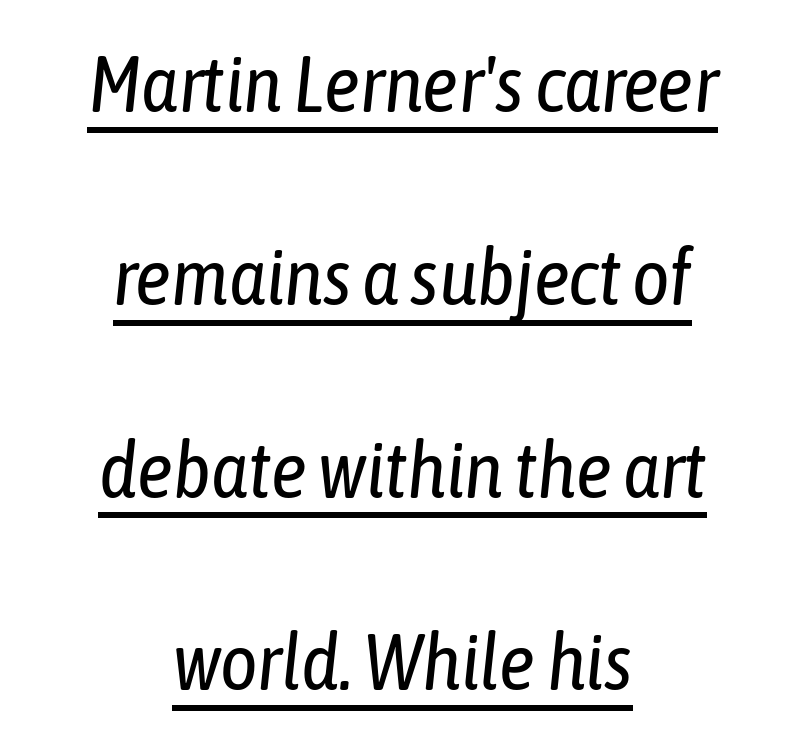
Q: Is the text bold? A: No.
Q: Is the text italic (slanted)? A: Yes, it leans right by about 6 degrees.
Q: Is the text underlined? A: Yes.
Q: How is the paragraph aligned? A: Centered.
Q: Is the spacing between letters normal or unusually wide? A: Normal.
Q: Is the spacing between lines tight, normal or loose? A: Loose.
Q: Width (condensed, normal, or wide)? A: Condensed.
Q: Stroke contrast? A: Low.
Q: x-height? A: Medium.
Q: Monospaced? A: No.
